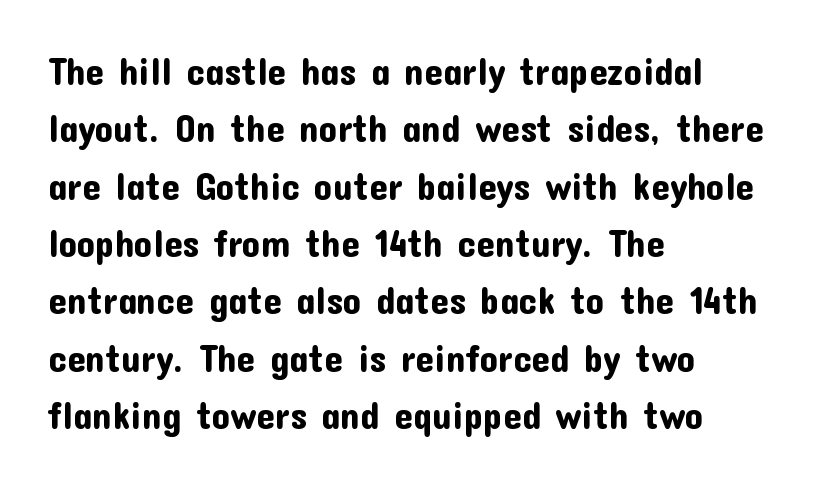
Q: Is the text italic (slanted)? A: No, it is upright.
Q: Is the typeface a serif or a sans-serif typeface? A: Sans-serif.
Q: Is the text underlined? A: No.
Q: How is the paragraph aligned? A: Left-aligned.
Q: Is the spacing between letters normal or unusually wide? A: Normal.
Q: Is the spacing between lines tight, normal or loose? A: Normal.
Q: Width (condensed, normal, or wide)? A: Normal.
Q: Stroke contrast? A: Low.
Q: x-height? A: Medium.
Q: Monospaced? A: No.
